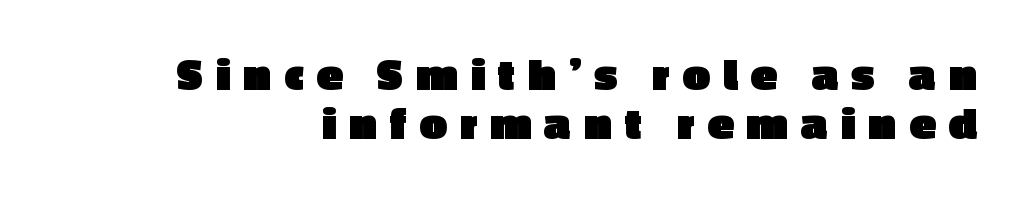
Q: Is the text bold? A: Yes.
Q: Is the text italic (slanted)? A: No, it is upright.
Q: Is the typeface a serif or a sans-serif typeface? A: Sans-serif.
Q: Is the text underlined? A: No.
Q: Is the spacing between letters normal or unusually wide? A: Unusually wide.
Q: Is the spacing between lines tight, normal or loose? A: Tight.
Q: Width (condensed, normal, or wide)? A: Normal.
Q: x-height? A: Medium.
Q: Monospaced? A: No.
